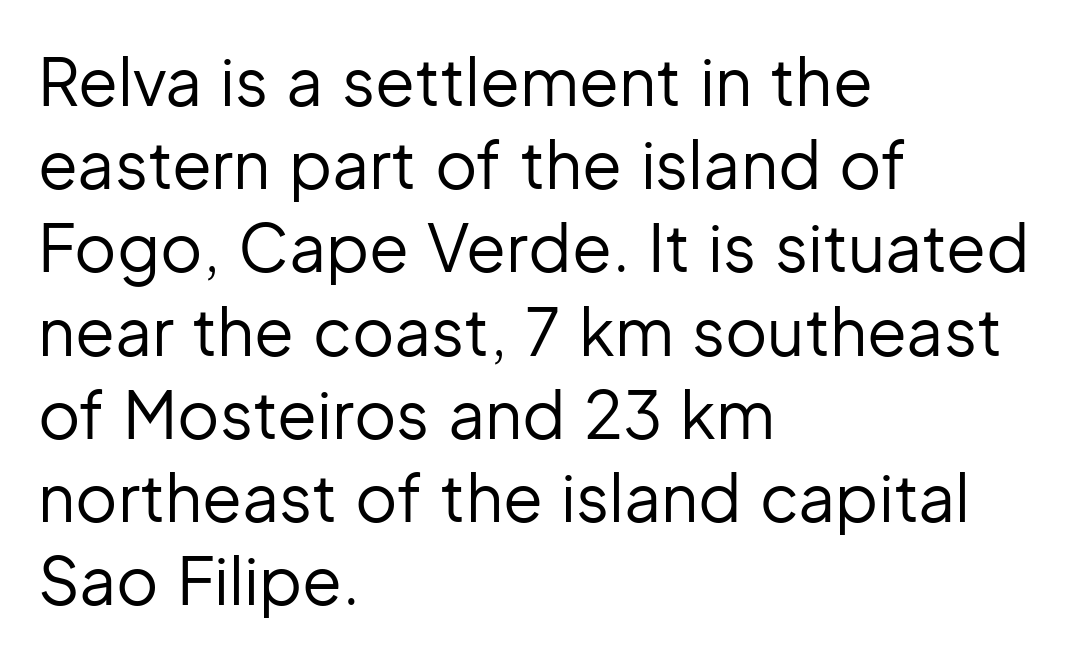
{"serif": "no", "italic": "no", "bold": "no", "weight": "regular", "width": "normal", "stroke_contrast": "low", "x_height": "medium", "monospaced": "no", "underline": "no", "align": "left", "line_spacing": "normal", "line_spacing_ratio": 1.28, "letter_spacing": "normal", "letter_spacing_em": 0.0, "glyph_px": 65}
